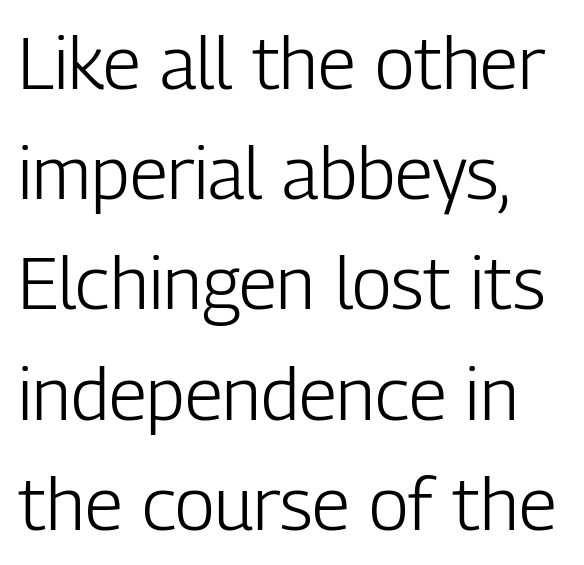
{"serif": "no", "italic": "no", "bold": "no", "weight": "light", "width": "condensed", "stroke_contrast": "low", "x_height": "medium", "monospaced": "no", "underline": "no", "align": "left", "line_spacing": "normal", "line_spacing_ratio": 1.51, "letter_spacing": "normal", "letter_spacing_em": 0.0, "glyph_px": 73}
